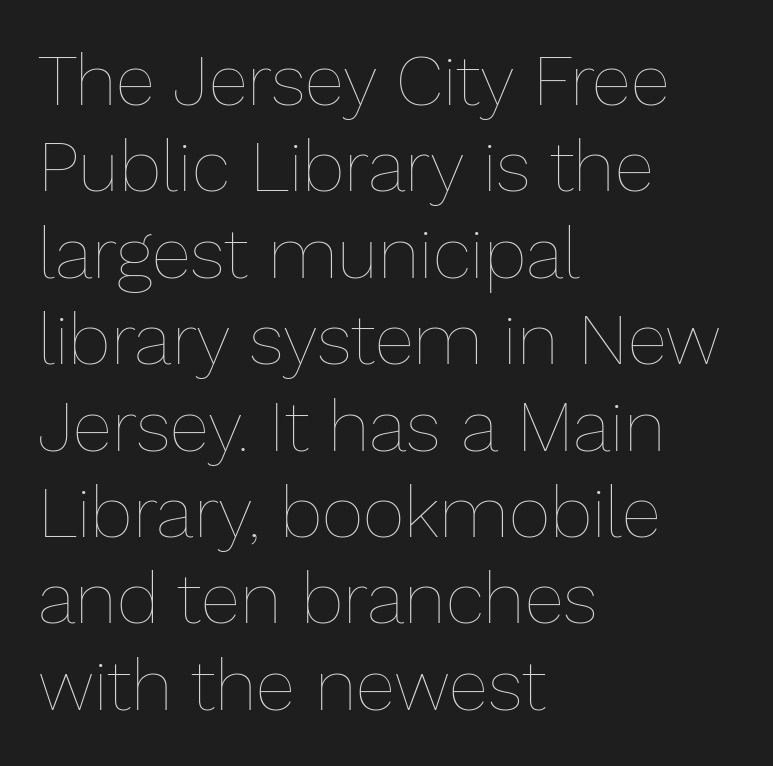
The typography opts for an upright posture over an oblique one. Every row of glyphs begins at an identical x-position on the left. The cut favours lightness, reaching ordinary text weight at its darkest. The string is rendered with underlining switched off.
